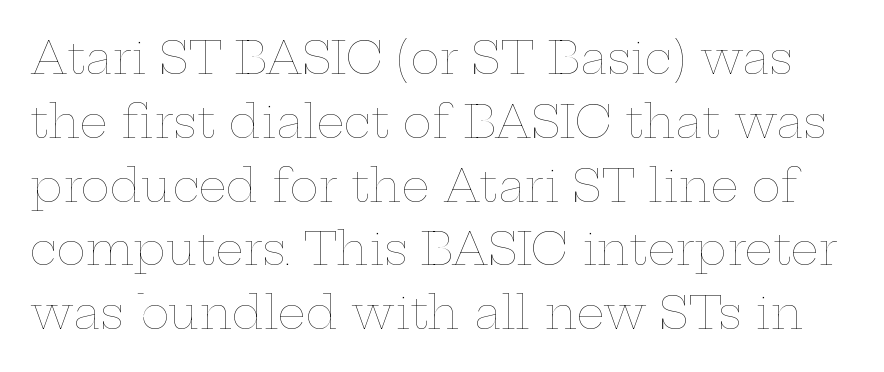
Q: Is the text bold? A: No.
Q: Is the text italic (slanted)? A: No, it is upright.
Q: Is the text underlined? A: No.
Q: Is the spacing between letters normal or unusually wide? A: Normal.
Q: Is the spacing between lines tight, normal or loose? A: Normal.
Q: Width (condensed, normal, or wide)? A: Wide.
Q: Stroke contrast? A: Low.
Q: x-height? A: Medium.
Q: Monospaced? A: No.
